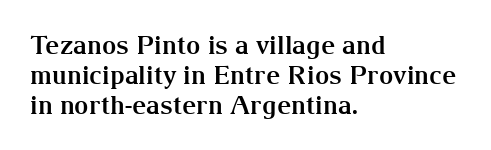
{"italic": "no", "bold": "yes", "underline": "no", "align": "left", "line_spacing_ratio": 1.2, "letter_spacing": "normal", "letter_spacing_em": 0.0, "glyph_px": 25}
